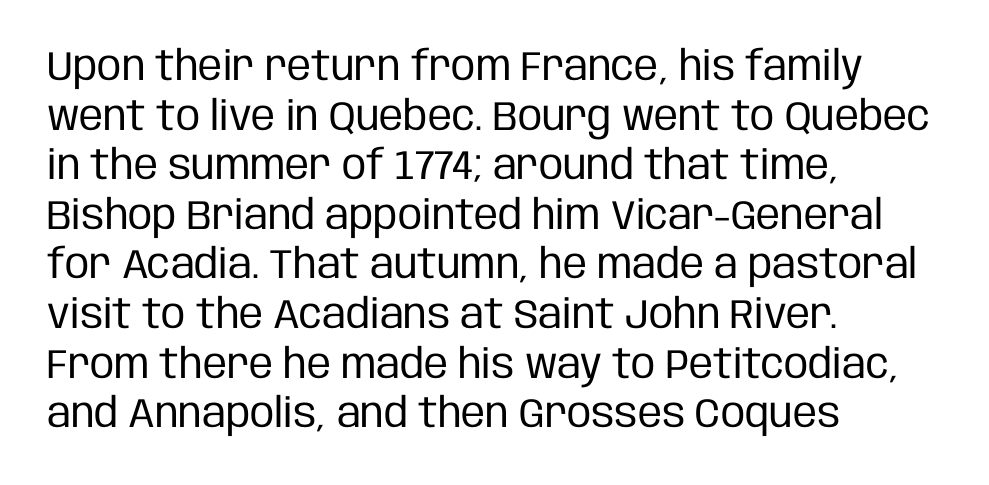
The image shows 41 px regular-weight, condensed sans-serif type, upright; set left-aligned, line spacing 1.21x, normal letter spacing, not underlined; low stroke contrast and a large x-height.
